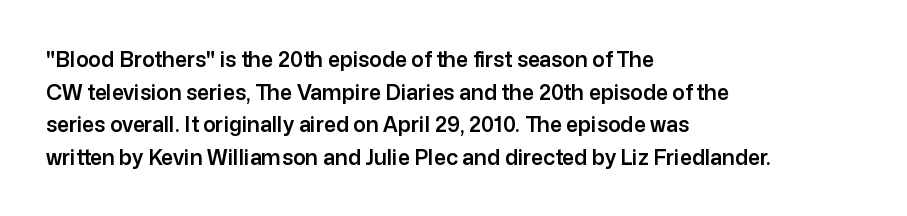
The line-height multiplier appears to be the usual default. Posture: straight, roman, zero tilt. This sample uses plain, unmodified letter spacing. No word sits above an underline.
